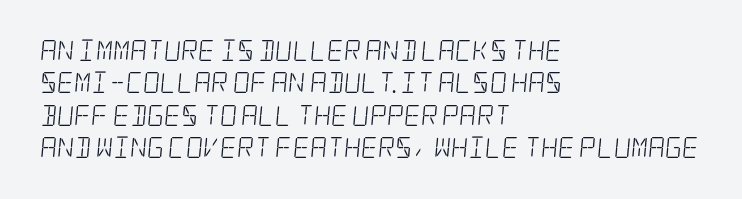
The image shows 21 px text type; set left-aligned, normal line spacing (1.54x), normal letter spacing, not underlined.
